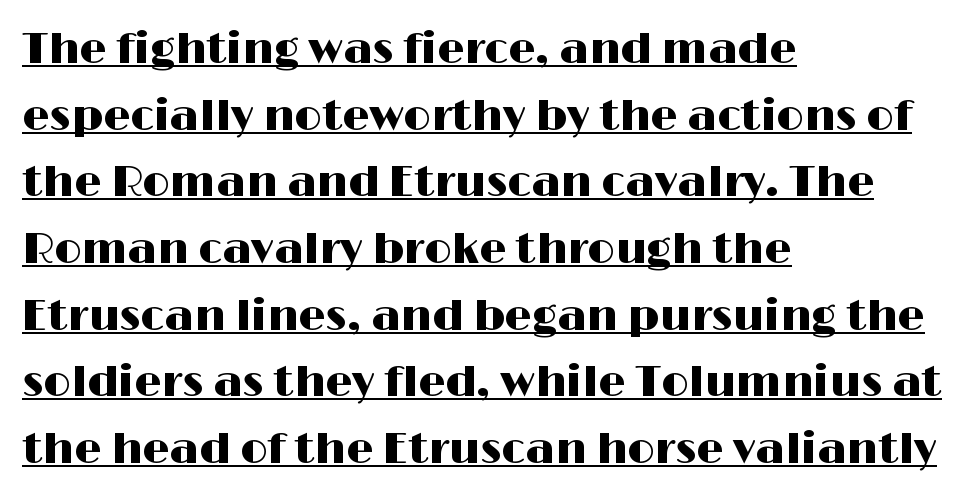
Proportional: the letters do not fall into vertical columns. In designer terms, the underline attribute is active on this setting. What stands out about the letter spacing? Nothing — it is the standard amount. Nope, not italic — everything's standing straight.
